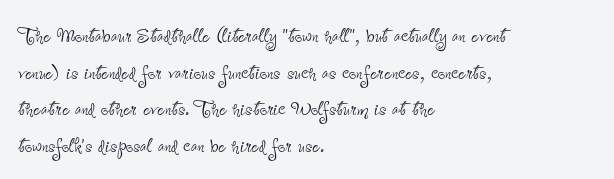
Q: Is the text bold? A: No.
Q: Is the text italic (slanted)? A: Yes.
Q: Is the text underlined? A: No.
Q: How is the paragraph aligned? A: Left-aligned.
Q: Is the spacing between letters normal or unusually wide? A: Normal.
Q: Is the spacing between lines tight, normal or loose? A: Normal.
